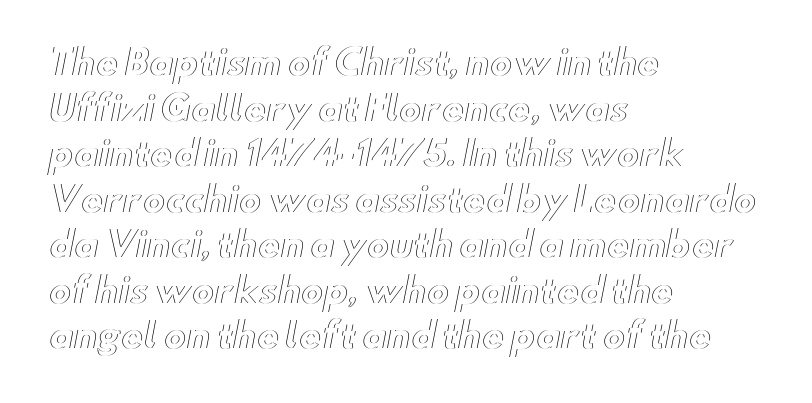
The image shows 34 px wide type; set left-aligned, normal line spacing (1.34x), normal letter spacing, not underlined; a small x-height.
